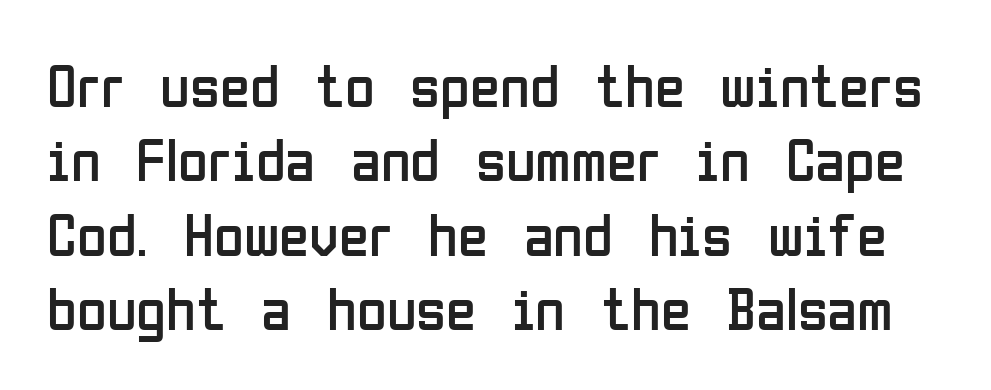
{"serif": "no", "italic": "no", "bold": "no", "weight": "regular", "width": "condensed", "stroke_contrast": "low", "x_height": "medium", "monospaced": "no", "underline": "no", "line_spacing_ratio": 1.22, "letter_spacing": "normal", "letter_spacing_em": 0.0, "glyph_px": 61}
